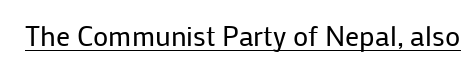
The rendering keeps characters at their native spacing. Is the stroke heavy? The answer is a plain regular-or-lighter. Ascenders rise straight up at ninety degrees. Honestly, the underline is the first thing you notice here.
